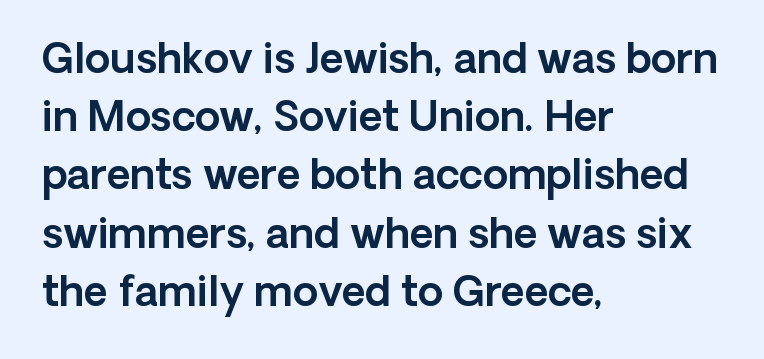
The image shows 41 px sans-serif type, upright; set left-aligned, normal line spacing (1.42x), normal letter spacing, not underlined; a medium x-height.
